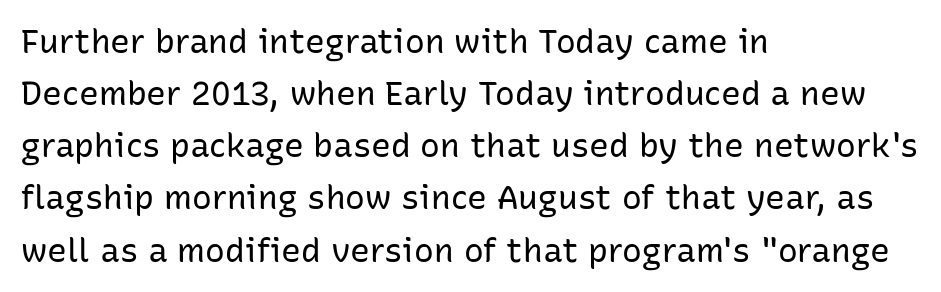
Q: Is the text bold? A: No.
Q: Is the text italic (slanted)? A: No, it is upright.
Q: Is the typeface a serif or a sans-serif typeface? A: Sans-serif.
Q: Is the text underlined? A: No.
Q: How is the paragraph aligned? A: Left-aligned.
Q: Is the spacing between letters normal or unusually wide? A: Normal.
Q: Is the spacing between lines tight, normal or loose? A: Normal.
Q: Width (condensed, normal, or wide)? A: Normal.
Q: Stroke contrast? A: Low.
Q: x-height? A: Medium.
Q: Monospaced? A: No.
